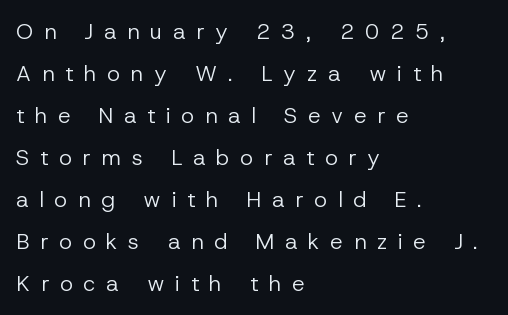
Q: Is the text bold? A: No.
Q: Is the text italic (slanted)? A: No, it is upright.
Q: Is the text underlined? A: No.
Q: How is the paragraph aligned? A: Left-aligned.
Q: Is the spacing between letters normal or unusually wide? A: Unusually wide.
Q: Is the spacing between lines tight, normal or loose? A: Loose.
